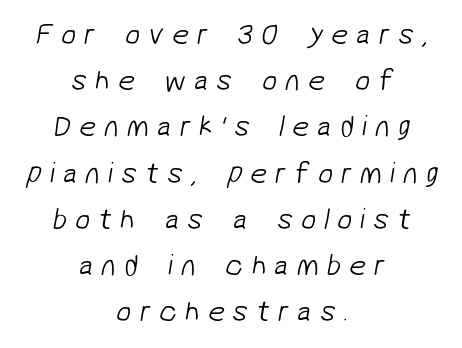
Q: Is the text bold? A: No.
Q: Is the typeface a serif or a sans-serif typeface? A: Sans-serif.
Q: Is the text underlined? A: No.
Q: How is the paragraph aligned? A: Centered.
Q: Is the spacing between letters normal or unusually wide? A: Unusually wide.
Q: Is the spacing between lines tight, normal or loose? A: Normal.
Q: Width (condensed, normal, or wide)? A: Normal.
Q: Stroke contrast? A: Low.
Q: x-height? A: Medium.
Q: Monospaced? A: No.
